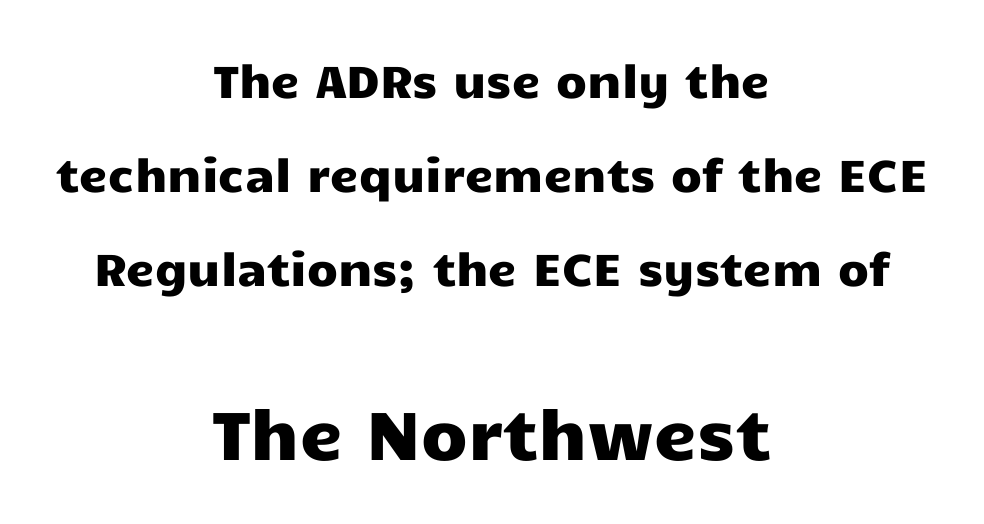
The image shows 68 px wide sans-serif type, upright; set centered, loose line spacing (2.09x), normal letter spacing, not underlined; the second (bottom) block is 1.51x larger; low stroke contrast and a medium x-height.
